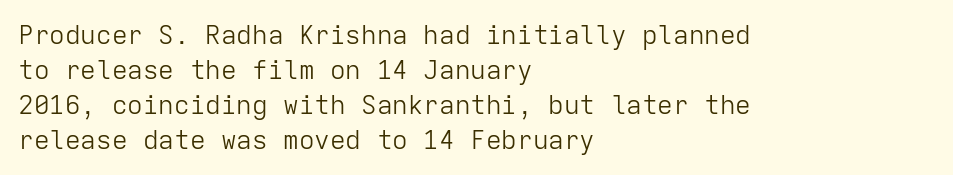
The image shows 26 px text type, upright; set left-aligned, normal line spacing (1.34x), normal letter spacing, not underlined.
